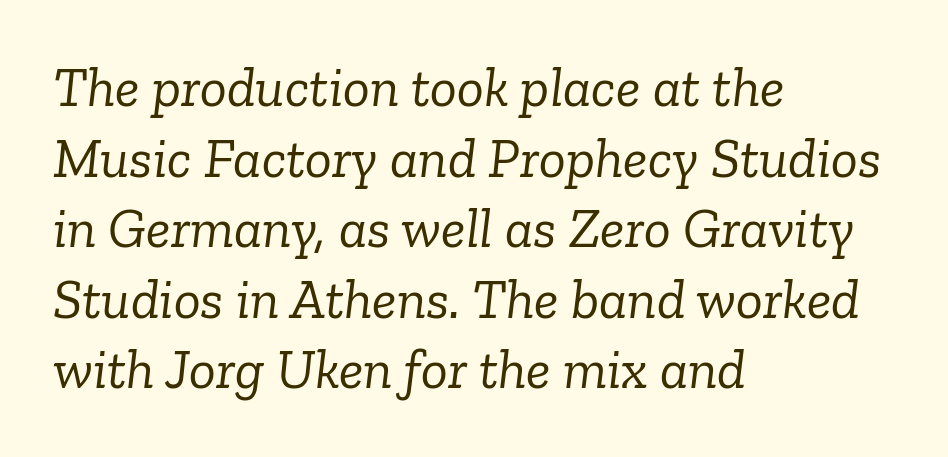
Proportional: the letters do not fall into vertical columns. Serif or sans? Serif — the stroke terminals have little feet. The face used here has a pronounced slope to its letters. Successive baselines arrive at the customary interval.
